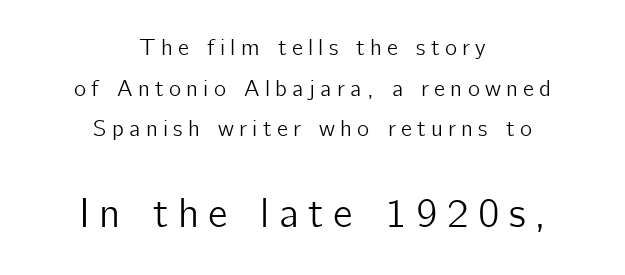
The image shows 41 px sans-serif type, upright; set centered, line spacing 1.77x, unusually wide letter spacing (+0.23 em), not underlined; the second (bottom) block is 1.78x larger; low stroke contrast and a medium x-height.
